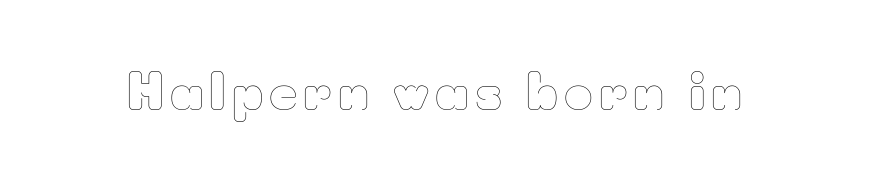
Q: Is the text bold? A: No.
Q: Is the text italic (slanted)? A: No, it is upright.
Q: Is the text underlined? A: No.
Q: Width (condensed, normal, or wide)? A: Normal.
Q: Stroke contrast? A: Low.
Q: x-height? A: Small.
Q: Monospaced? A: No.
